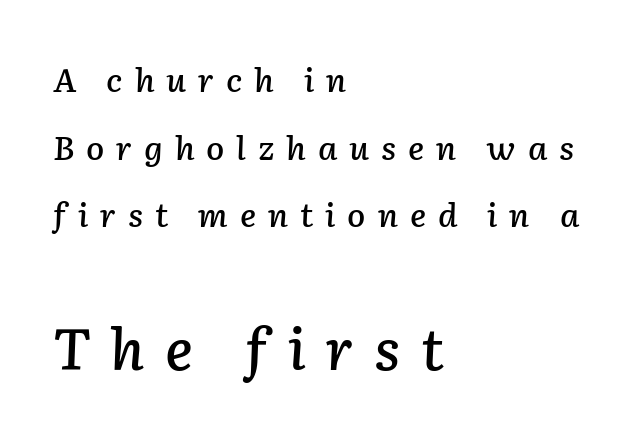
{"italic": "yes", "lean": "right", "slant_degrees": 2, "width": "normal", "stroke_contrast": "low", "x_height": "medium", "monospaced": "no", "underline": "no", "align": "left", "line_spacing": "loose", "line_spacing_ratio": 2.05, "letter_spacing": "wide", "letter_spacing_em": 0.36, "larger_block": "second", "size_ratio": 1.73, "glyph_px": 57}
